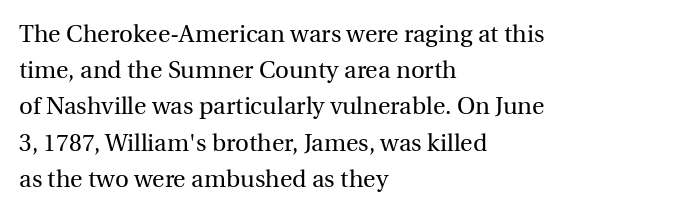
Q: Is the text bold? A: No.
Q: Is the text italic (slanted)? A: No, it is upright.
Q: Is the text underlined? A: No.
Q: How is the paragraph aligned? A: Left-aligned.
Q: Is the spacing between letters normal or unusually wide? A: Normal.
Q: Is the spacing between lines tight, normal or loose? A: Normal.
